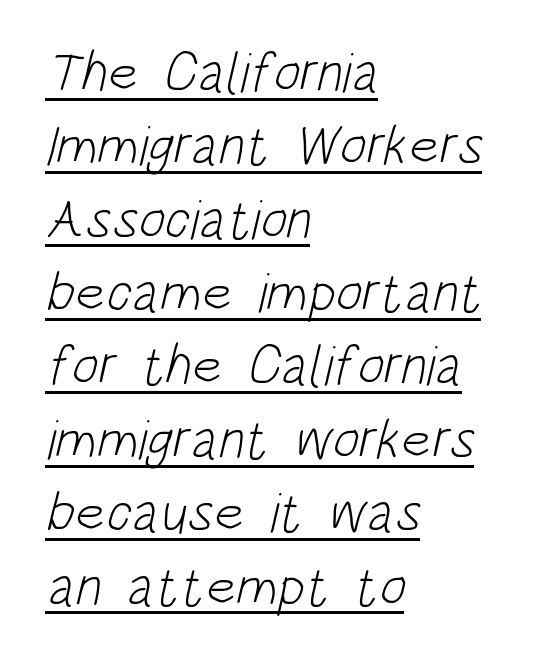
The leading is moderate, giving the passage an even texture. The type is set solid horizontally, with unmodified tracking. The rendering uses natural spacing where letterforms have individual widths. These lines are composed in type without serifs.
